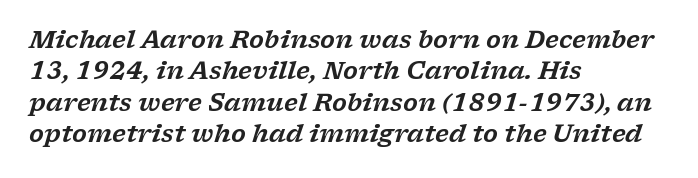
Each row of text sits above clean, open space. Left-aligned paragraph, ragged on the right. Each word holds together tightly as a unit, with standard inter-letter gaps. Designer's note — italics engaged. This sample keeps an unexceptional amount of space between lines.
